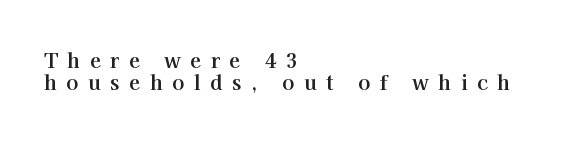
Ordinary non-slanted type is in use. Baseline-to-baseline distance is barely more than the letter height. This rendering uses left alignment, leaving the right contour irregular. Plain, unruled lines of type. I'd describe the lettering as bold — thick and assertive.
